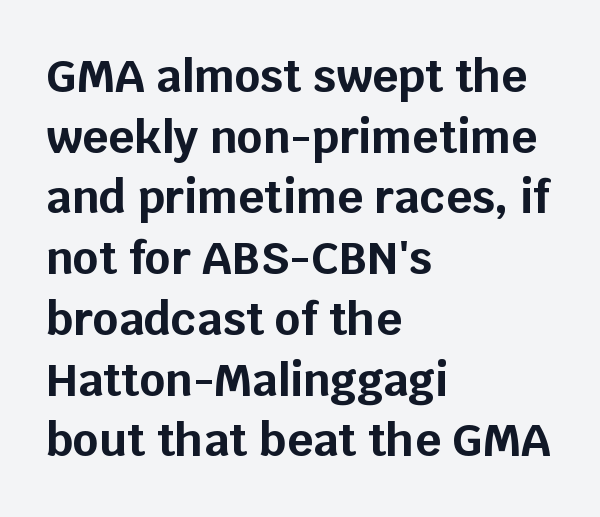
The image shows 45 px bold sans-serif type, upright; set left-aligned, normal line spacing (1.35x), normal letter spacing, not underlined; low stroke contrast and a large x-height.
